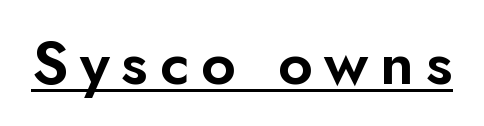
{"serif": "no", "italic": "no", "width": "normal", "stroke_contrast": "low", "x_height": "small", "monospaced": "no", "underline": "yes", "letter_spacing": "wide", "letter_spacing_em": 0.2, "glyph_px": 60}
